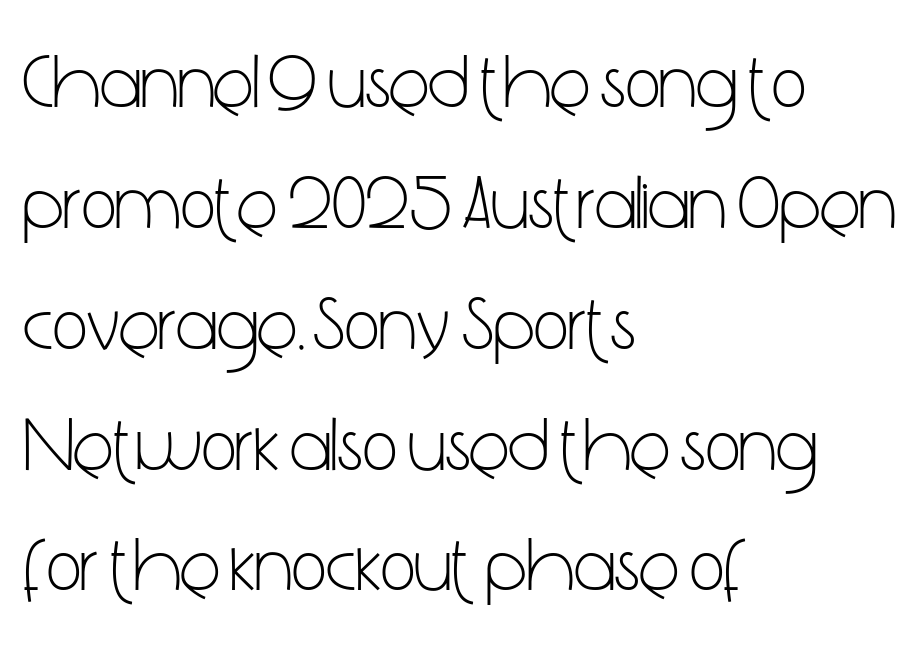
Default kerning and tracking; the words read as compact shapes. Unlike italic type, these characters show no tilt at all. The font sits on the lighter half of the weight spectrum, regular included. Is this a fixed-width face? No — the glyphs have proportional, varying widths. The rendering shows plain stroke endings on the letterforms — a sans-serif design. Interline gaps are of average width in this sample.
